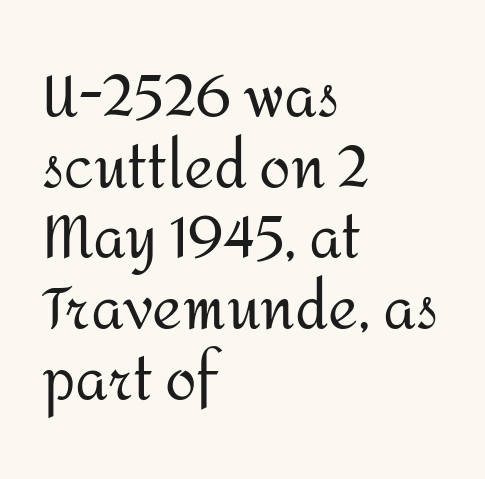
The image shows 57 px regular-weight sans-serif type, upright; set left-aligned, line spacing 1.24x, normal letter spacing, not underlined; medium stroke contrast and a medium x-height.
